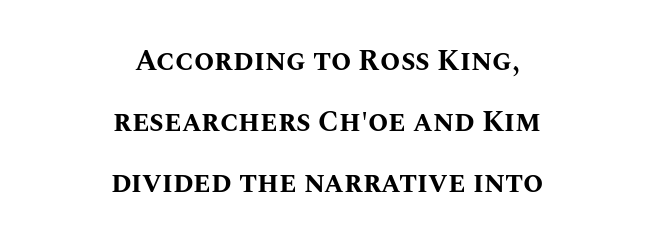
Q: Is the text bold? A: Yes.
Q: Is the text italic (slanted)? A: No, it is upright.
Q: Is the text underlined? A: No.
Q: How is the paragraph aligned? A: Centered.
Q: Is the spacing between letters normal or unusually wide? A: Normal.
Q: Is the spacing between lines tight, normal or loose? A: Loose.
Q: Width (condensed, normal, or wide)? A: Normal.
Q: Stroke contrast? A: Medium.
Q: x-height? A: Large.
Q: Monospaced? A: No.
